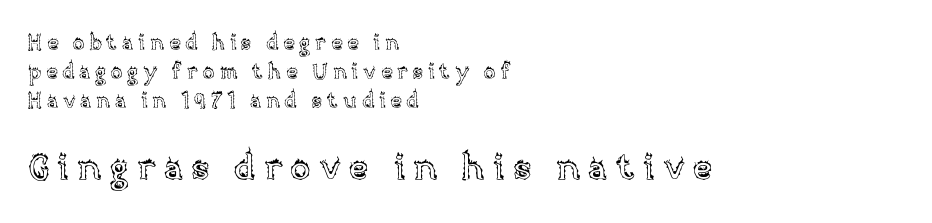
{"italic": "no", "width": "normal", "x_height": "large", "monospaced": "no", "underline": "no", "align": "left", "line_spacing": "normal", "line_spacing_ratio": 1.37, "letter_spacing": "wide", "letter_spacing_em": 0.23, "larger_block": "second", "size_ratio": 1.71, "glyph_px": 36}
